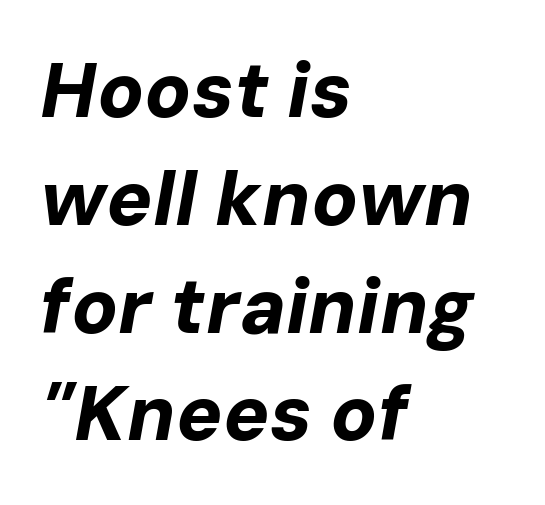
{"italic": "yes", "lean": "right", "slant_degrees": 10, "bold": "yes", "weight": "bold", "width": "normal", "stroke_contrast": "low", "x_height": "medium", "monospaced": "no", "underline": "no", "align": "left", "line_spacing": "normal", "line_spacing_ratio": 1.4, "letter_spacing": "normal", "letter_spacing_em": 0.0, "glyph_px": 77}
